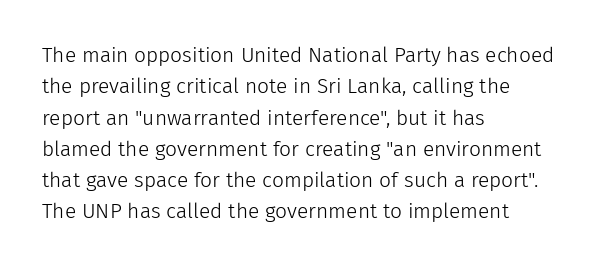
The image shows 21 px text type, upright; set left-aligned, normal line spacing (1.49x), normal letter spacing, not underlined.
